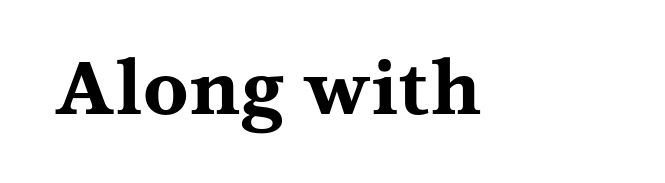
{"serif": "yes", "italic": "no", "bold": "yes", "weight": "bold", "width": "wide", "stroke_contrast": "medium", "x_height": "medium", "monospaced": "no", "underline": "no", "letter_spacing": "normal", "letter_spacing_em": 0.0, "glyph_px": 74}
